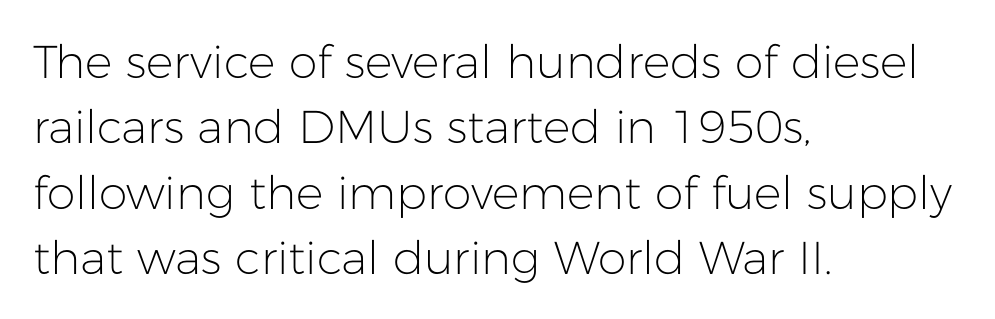
The image shows 46 px light sans-serif type, upright; set left-aligned, normal line spacing (1.42x), normal letter spacing, not underlined; low stroke contrast and a medium x-height.
